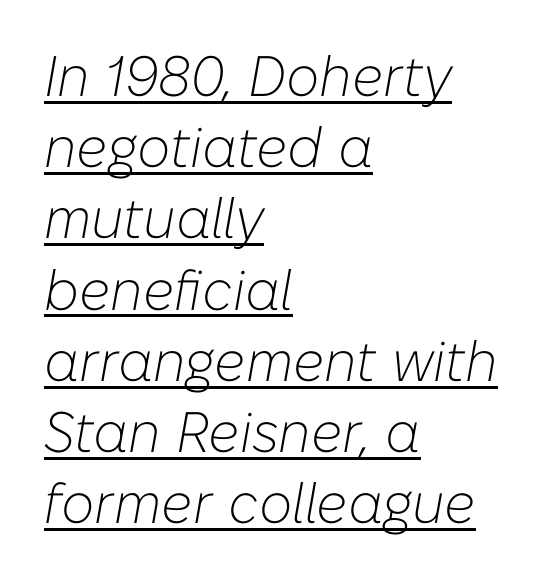
{"italic": "yes", "lean": "right", "slant_degrees": 10, "bold": "no", "weight": "light", "width": "normal", "stroke_contrast": "low", "x_height": "medium", "monospaced": "no", "underline": "yes", "align": "left", "line_spacing": "normal", "line_spacing_ratio": 1.25, "letter_spacing": "normal", "letter_spacing_em": 0.0, "glyph_px": 57}
